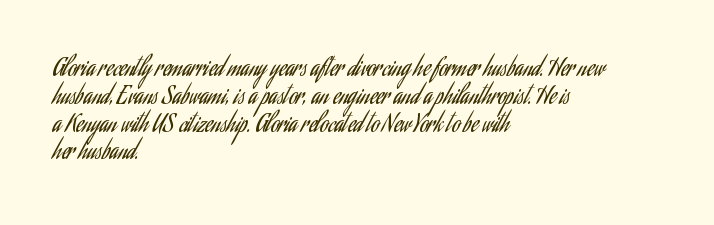
{"bold": "no", "underline": "no", "align": "left", "line_spacing_ratio": 1.21, "letter_spacing": "normal", "letter_spacing_em": 0.0, "glyph_px": 23}
